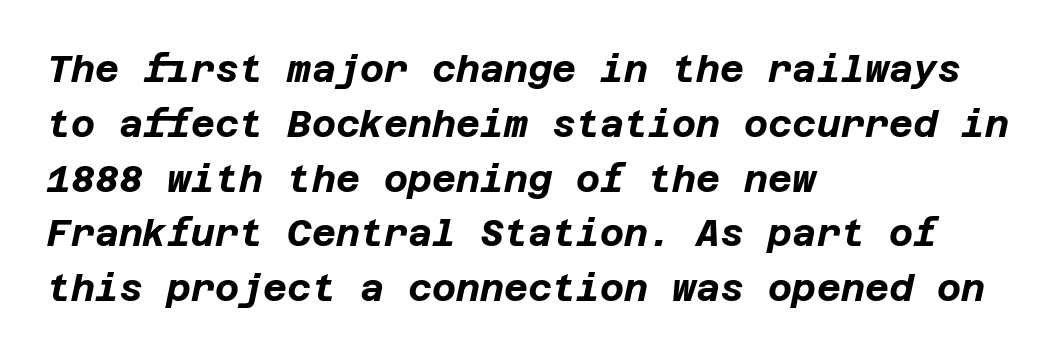
{"italic": "yes", "lean": "right", "slant_degrees": 12, "bold": "yes", "weight": "bold", "width": "normal", "stroke_contrast": "low", "x_height": "large", "underline": "no", "align": "left", "line_spacing": "normal", "line_spacing_ratio": 1.48, "letter_spacing": "normal", "letter_spacing_em": 0.0, "glyph_px": 37}
